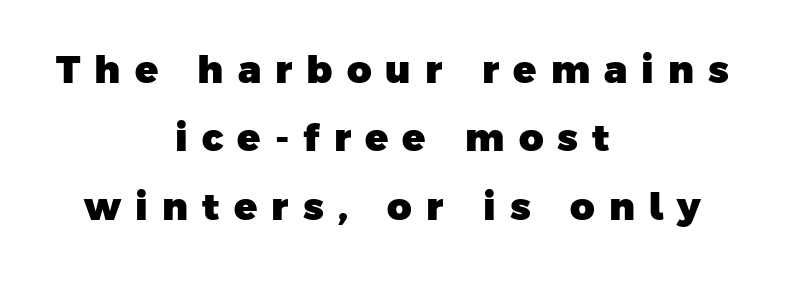
{"serif": "no", "bold": "yes", "weight": "heavy", "width": "normal", "stroke_contrast": "low", "x_height": "medium", "monospaced": "no", "underline": "no", "align": "center", "line_spacing_ratio": 1.8, "letter_spacing": "wide", "letter_spacing_em": 0.37, "glyph_px": 38}
